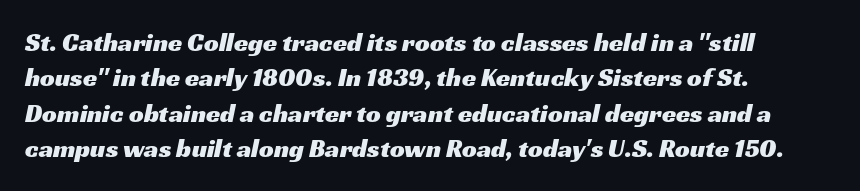
A clean baseline with only descenders dipping below it. These lines are set flush left with a ragged right edge. The rendering uses a moderate line-height, typical for paragraphs. The line texture is even and compact thanks to regular tracking.
